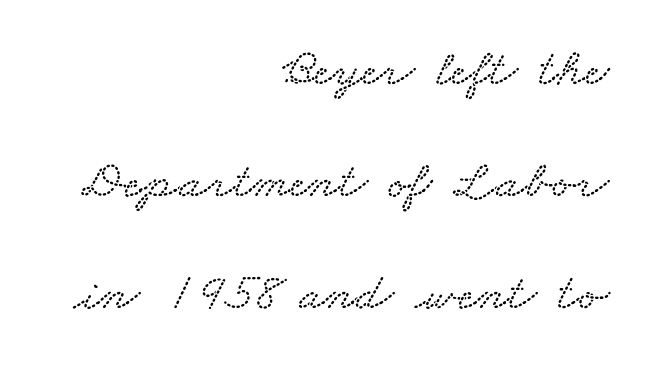
Q: Is the text underlined? A: No.
Q: How is the paragraph aligned? A: Right-aligned.
Q: Is the spacing between letters normal or unusually wide? A: Normal.
Q: Is the spacing between lines tight, normal or loose? A: Loose.
Q: Width (condensed, normal, or wide)? A: Wide.
Q: Stroke contrast? A: Low.
Q: x-height? A: Small.
Q: Monospaced? A: No.
